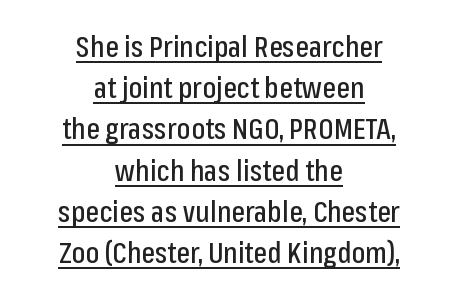
{"serif": "no", "italic": "no", "width": "condensed", "stroke_contrast": "low", "x_height": "medium", "monospaced": "no", "underline": "yes", "align": "center", "line_spacing": "normal", "line_spacing_ratio": 1.42, "letter_spacing": "normal", "letter_spacing_em": 0.0, "glyph_px": 29}
